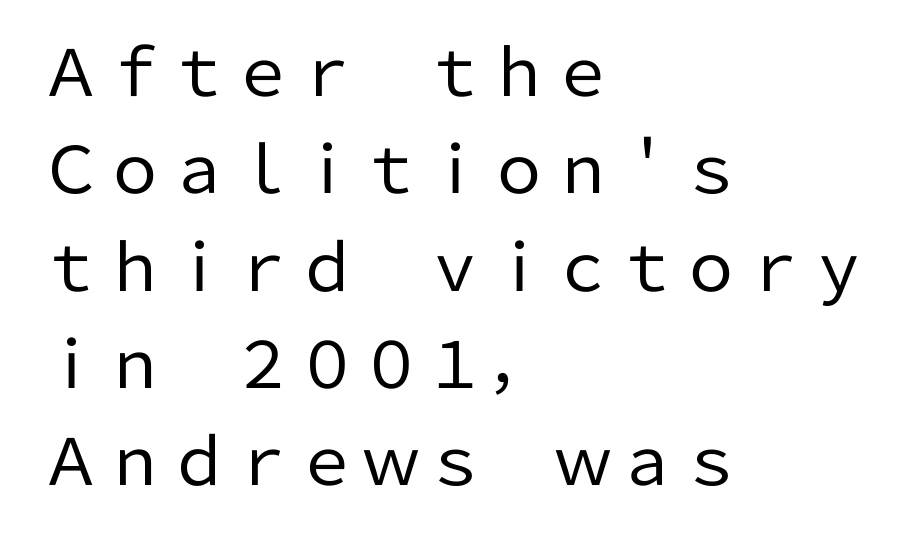
The image shows 64 px regular-weight sans-serif type, upright; set left-aligned, normal line spacing (1.52x), normal letter spacing, not underlined; low stroke contrast and a medium x-height.
